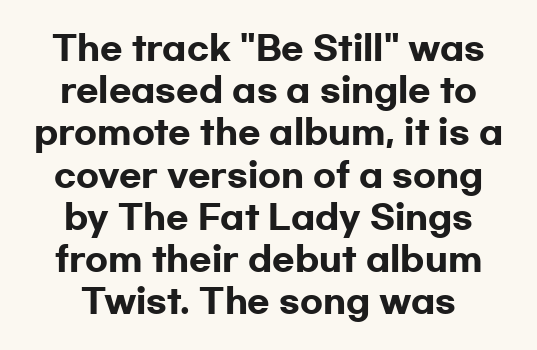
Q: Is the text bold? A: Yes.
Q: Is the text italic (slanted)? A: No, it is upright.
Q: Is the typeface a serif or a sans-serif typeface? A: Sans-serif.
Q: Is the text underlined? A: No.
Q: Is the spacing between letters normal or unusually wide? A: Normal.
Q: Is the spacing between lines tight, normal or loose? A: Normal.
Q: Width (condensed, normal, or wide)? A: Wide.
Q: Stroke contrast? A: Low.
Q: x-height? A: Medium.
Q: Monospaced? A: No.
